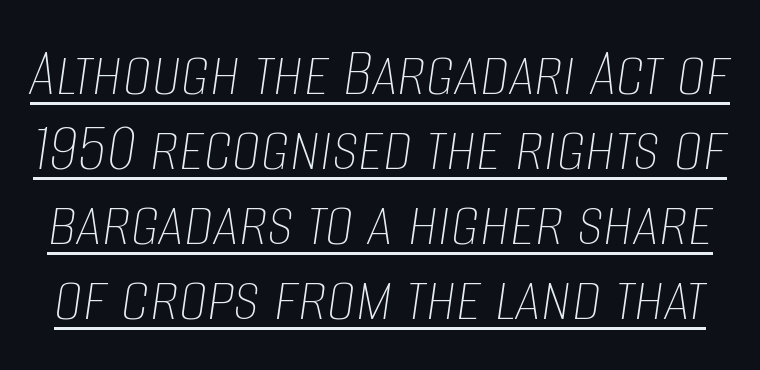
Quick note: underline on. Interline gaps are noticeably narrow in this sample. The rendering applies a slant to the glyphs. The passage shown has conventional tracking throughout. The rendering uses natural spacing where letterforms have individual widths. The typesetting does not lean heavy: it is not bold.
